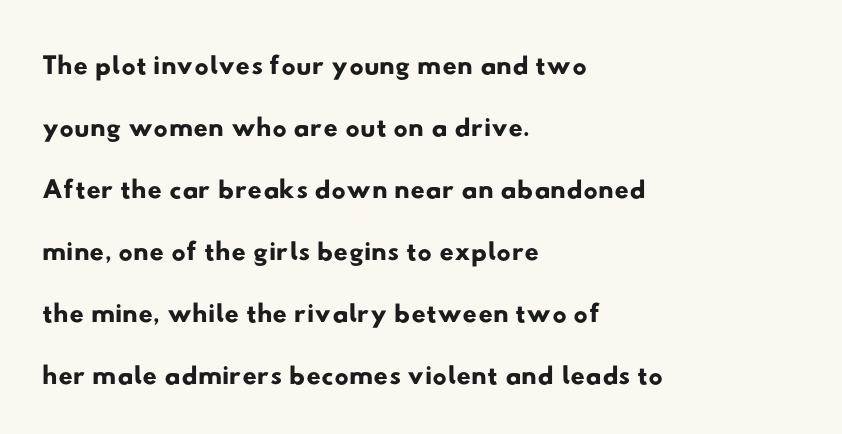
The image shows 40 px wide sans-serif type; set left-aligned, normal line spacing (1.55x), normal letter spacing, not underlined; low stroke contrast and a small x-height.
